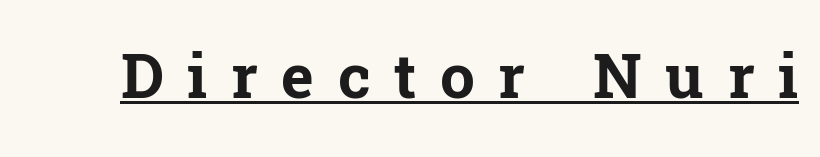
Caption: bold face, heavy strokes. Loose tracking; the words dissolve into strings of separated letters. The specimen includes a rule beneath the text block's lines. Proportional: the letters do not fall into vertical columns.
